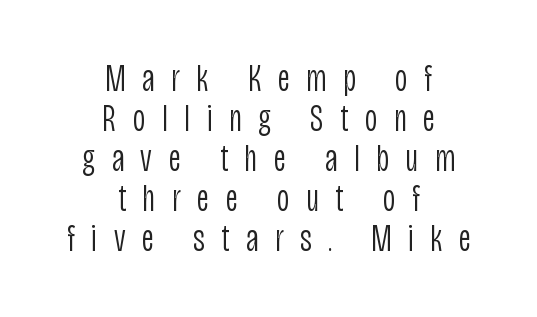
{"serif": "no", "italic": "no", "bold": "no", "weight": "light", "width": "condensed", "stroke_contrast": "low", "x_height": "large", "monospaced": "no", "underline": "no", "align": "center", "line_spacing": "tight", "line_spacing_ratio": 1.05, "letter_spacing": "wide", "letter_spacing_em": 0.44, "glyph_px": 38}
